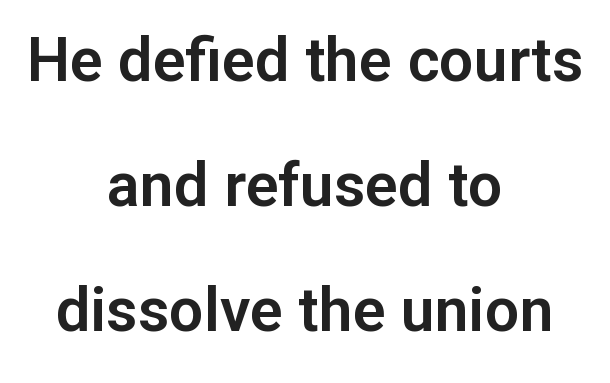
The image shows 61 px sans-serif type, upright; set centered, loose line spacing (2.05x), normal letter spacing, not underlined; low stroke contrast and a medium x-height.
